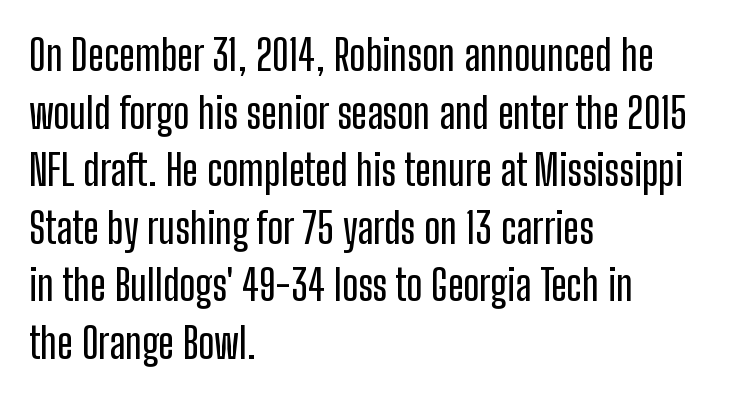
Q: Is the text italic (slanted)? A: No, it is upright.
Q: Is the typeface a serif or a sans-serif typeface? A: Sans-serif.
Q: Is the text underlined? A: No.
Q: How is the paragraph aligned? A: Left-aligned.
Q: Is the spacing between letters normal or unusually wide? A: Normal.
Q: Is the spacing between lines tight, normal or loose? A: Normal.
Q: Width (condensed, normal, or wide)? A: Condensed.
Q: Stroke contrast? A: Low.
Q: x-height? A: Medium.
Q: Monospaced? A: No.
